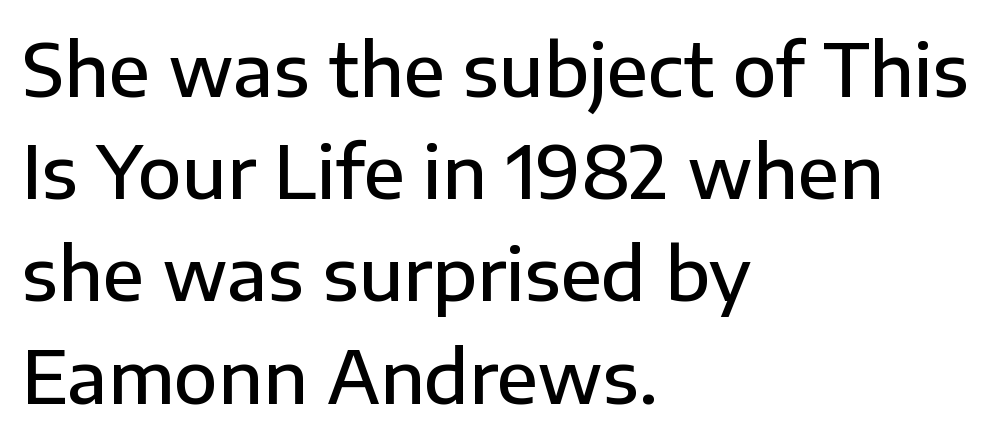
{"serif": "no", "italic": "no", "bold": "semi", "weight": "semibold", "width": "normal", "stroke_contrast": "low", "x_height": "medium", "monospaced": "no", "underline": "no", "align": "left", "line_spacing": "normal", "line_spacing_ratio": 1.42, "letter_spacing": "normal", "letter_spacing_em": 0.0, "glyph_px": 72}
